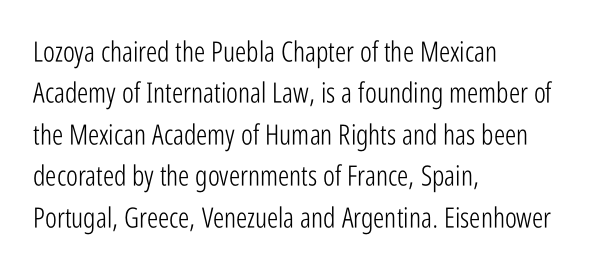
Type style note: lacks serifs. Upright lettering throughout. Which margin do the lines hug? The left one — the right edge is uneven. Heaviness? Minimal to ordinary, like unemphasized prose. A typesetter would call this proportional, since set widths differ per character.
